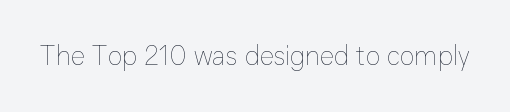
The image shows 27 px text type, upright; set normal letter spacing, not underlined.
